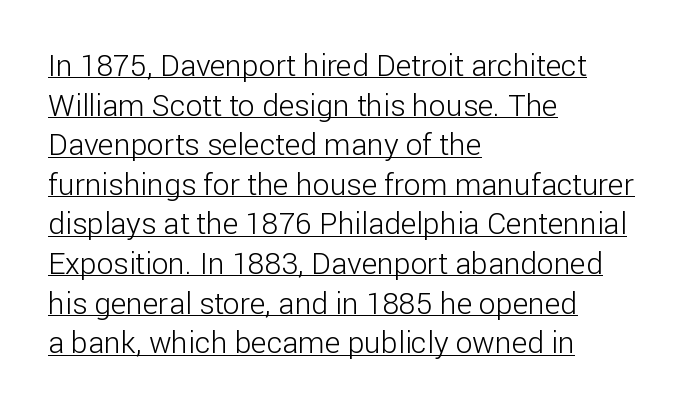
These lines sit exactly where default settings would place them. Is the block centered? No — it sits flush against the left margin. Has an underline been added? It has. Is this a fixed-width face? No — the glyphs have proportional, varying widths.
